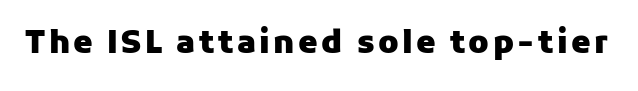
{"serif": "no", "italic": "no", "bold": "yes", "weight": "heavy", "width": "normal", "stroke_contrast": "low", "x_height": "medium", "monospaced": "no", "underline": "no", "glyph_px": 31}
